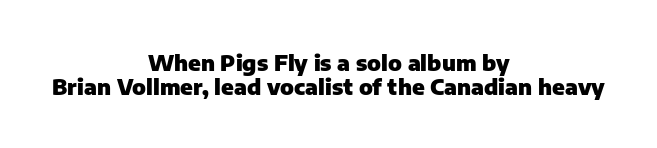
The letters stand straight up with perfectly vertical stems. No extra tracking has been applied to these lines. The sample has been set heavy, in full bold. Reading down the block, each line starts at a different indent, mirrored at its end. Underline: absent. Does the leading feel generous? Not at all — it's pinched.
